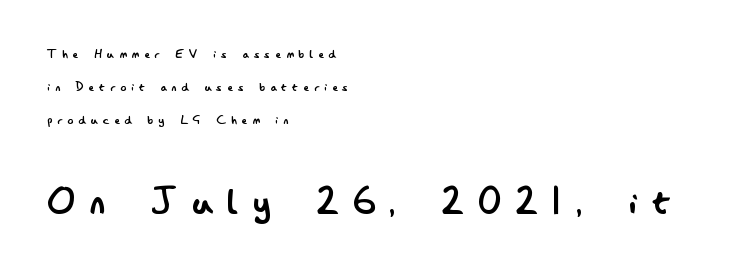
Q: Is the text bold? A: No.
Q: Is the text italic (slanted)? A: No, it is upright.
Q: Is the typeface a serif or a sans-serif typeface? A: Sans-serif.
Q: Is the text underlined? A: No.
Q: How is the paragraph aligned? A: Left-aligned.
Q: Is the spacing between letters normal or unusually wide? A: Unusually wide.
Q: Is the spacing between lines tight, normal or loose? A: Loose.
Q: Which block of text is set in a larger size, the first (top) or the second (bottom)? A: The second (bottom) one.
Q: Width (condensed, normal, or wide)? A: Condensed.
Q: Stroke contrast? A: Low.
Q: x-height? A: Small.
Q: Monospaced? A: No.
